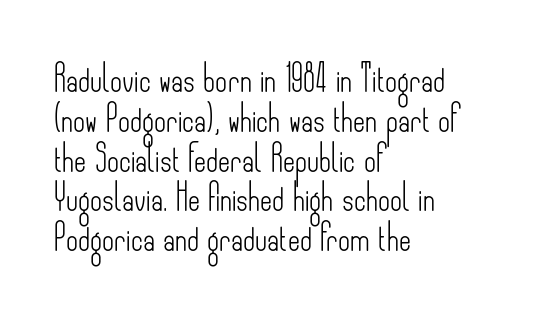
Q: Is the text bold? A: No.
Q: Is the text italic (slanted)? A: No, it is upright.
Q: Is the text underlined? A: No.
Q: How is the paragraph aligned? A: Left-aligned.
Q: Is the spacing between letters normal or unusually wide? A: Normal.
Q: Is the spacing between lines tight, normal or loose? A: Normal.
